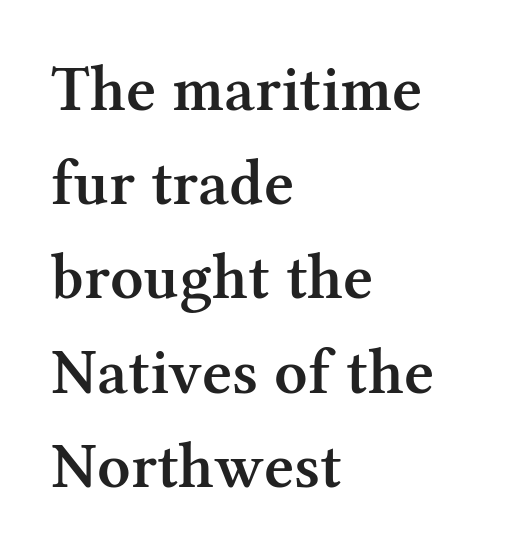
{"serif": "yes", "italic": "no", "bold": "semi", "weight": "semibold", "width": "normal", "stroke_contrast": "medium", "x_height": "medium", "monospaced": "no", "underline": "no", "align": "left", "line_spacing": "normal", "line_spacing_ratio": 1.45, "letter_spacing": "normal", "letter_spacing_em": 0.0, "glyph_px": 65}
